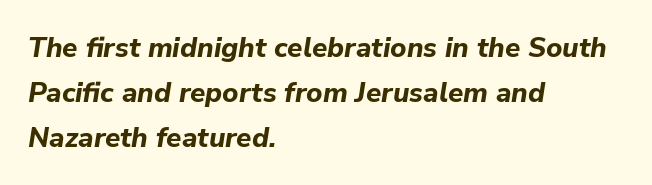
The image shows 28 px bold type, italic (leaning right); set left-aligned, normal line spacing (1.6x), normal letter spacing, not underlined; low stroke contrast and a medium x-height.
